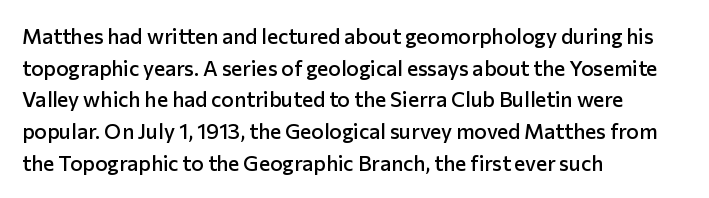
The image shows 21 px text type, upright; set left-aligned, normal line spacing (1.51x), normal letter spacing, not underlined.
